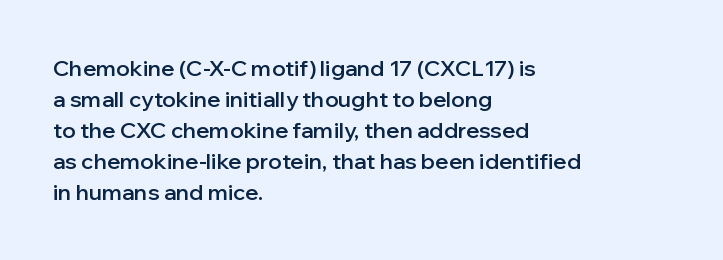
{"italic": "no", "bold": "semi", "underline": "no", "align": "left", "line_spacing": "normal", "line_spacing_ratio": 1.41, "letter_spacing": "normal", "letter_spacing_em": 0.0, "glyph_px": 22}
